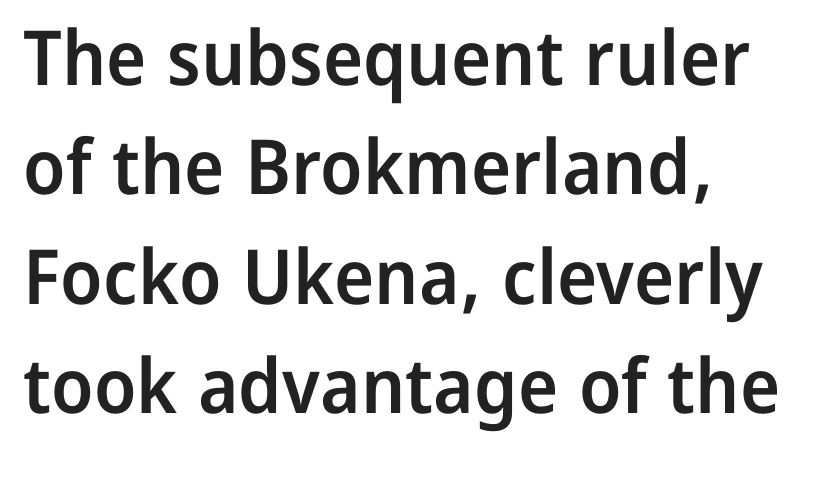
{"serif": "no", "italic": "no", "bold": "semi", "weight": "semibold", "width": "normal", "stroke_contrast": "low", "x_height": "medium", "monospaced": "no", "underline": "no", "align": "left", "line_spacing": "normal", "line_spacing_ratio": 1.44, "letter_spacing": "normal", "letter_spacing_em": 0.0, "glyph_px": 76}
